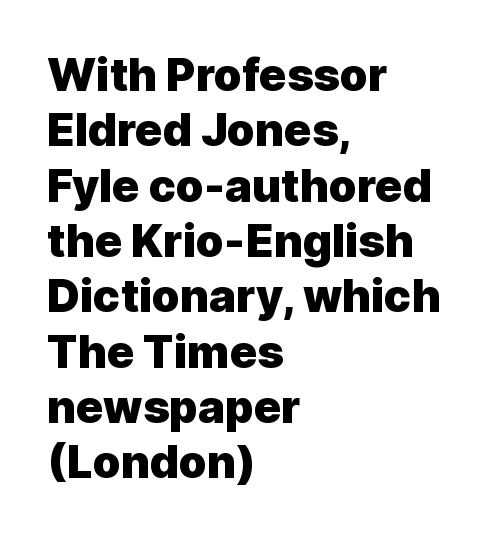
To sum up the face: it is a sans, with no serifs. Is the letter spacing exaggerated? No — it looks like the ordinary default. Heavy-handed strokes throughout: this text is bold. These lines stack with their left ends in a neat column.
